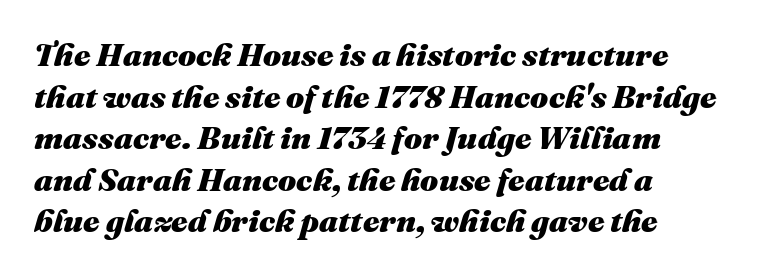
{"italic": "yes", "lean": "right", "slant_degrees": 16, "bold": "yes", "weight": "heavy", "width": "normal", "stroke_contrast": "medium", "x_height": "medium", "monospaced": "no", "underline": "no", "align": "left", "line_spacing": "normal", "line_spacing_ratio": 1.3, "letter_spacing": "normal", "letter_spacing_em": 0.0, "glyph_px": 32}
